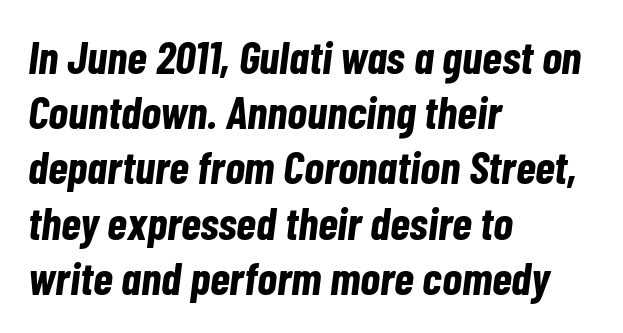
{"italic": "yes", "lean": "right", "slant_degrees": 7, "bold": "yes", "weight": "bold", "width": "condensed", "stroke_contrast": "low", "x_height": "medium", "monospaced": "no", "underline": "no", "align": "left", "line_spacing_ratio": 1.2, "letter_spacing": "normal", "letter_spacing_em": 0.0, "glyph_px": 46}
